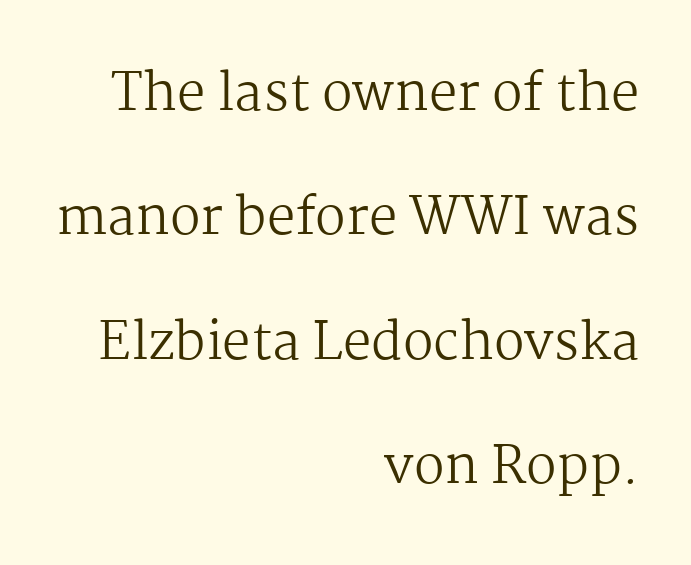
{"serif": "yes", "italic": "no", "bold": "no", "weight": "regular", "width": "normal", "stroke_contrast": "medium", "x_height": "medium", "monospaced": "no", "underline": "no", "align": "right", "line_spacing": "loose", "line_spacing_ratio": 2.44, "letter_spacing": "normal", "letter_spacing_em": 0.0, "glyph_px": 51}
